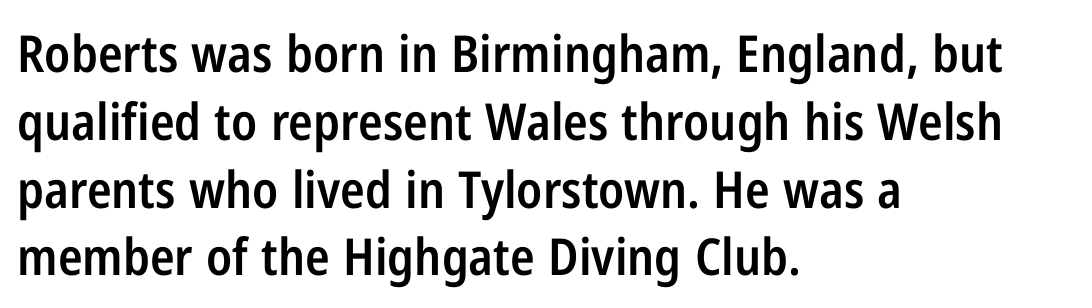
Q: Is the text bold? A: Semi-bold.
Q: Is the text italic (slanted)? A: No, it is upright.
Q: Is the typeface a serif or a sans-serif typeface? A: Sans-serif.
Q: Is the text underlined? A: No.
Q: How is the paragraph aligned? A: Left-aligned.
Q: Is the spacing between letters normal or unusually wide? A: Normal.
Q: Is the spacing between lines tight, normal or loose? A: Normal.
Q: Width (condensed, normal, or wide)? A: Condensed.
Q: Stroke contrast? A: Low.
Q: x-height? A: Medium.
Q: Monospaced? A: No.
